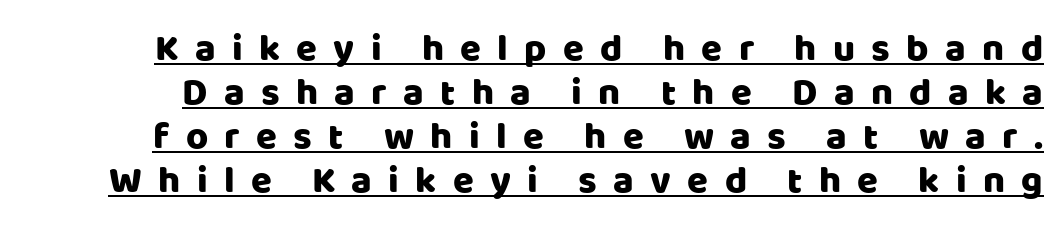
Q: Is the text italic (slanted)? A: No, it is upright.
Q: Is the typeface a serif or a sans-serif typeface? A: Sans-serif.
Q: Is the text underlined? A: Yes.
Q: Is the spacing between letters normal or unusually wide? A: Unusually wide.
Q: Width (condensed, normal, or wide)? A: Normal.
Q: Stroke contrast? A: Low.
Q: x-height? A: Large.
Q: Monospaced? A: No.
